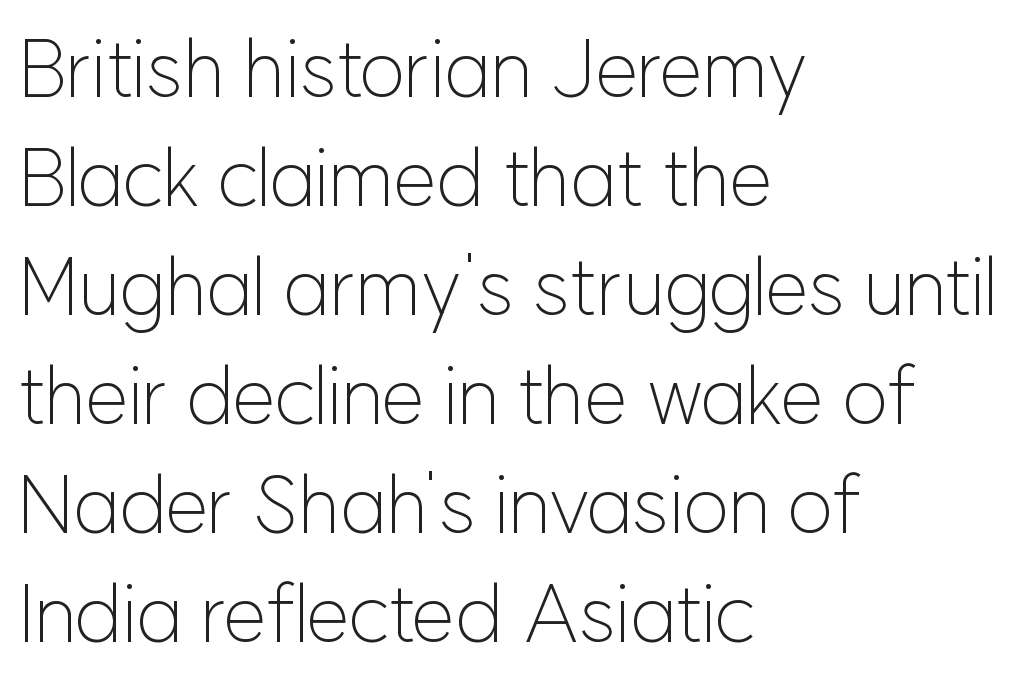
Line beginnings align vertically; line endings do not. The letters carry no serifs — their stems end cleanly without finishing strokes. Is the type heavy? It reads as light-to-regular instead. Posture: vertical. Nobody drew a line under any word here.
